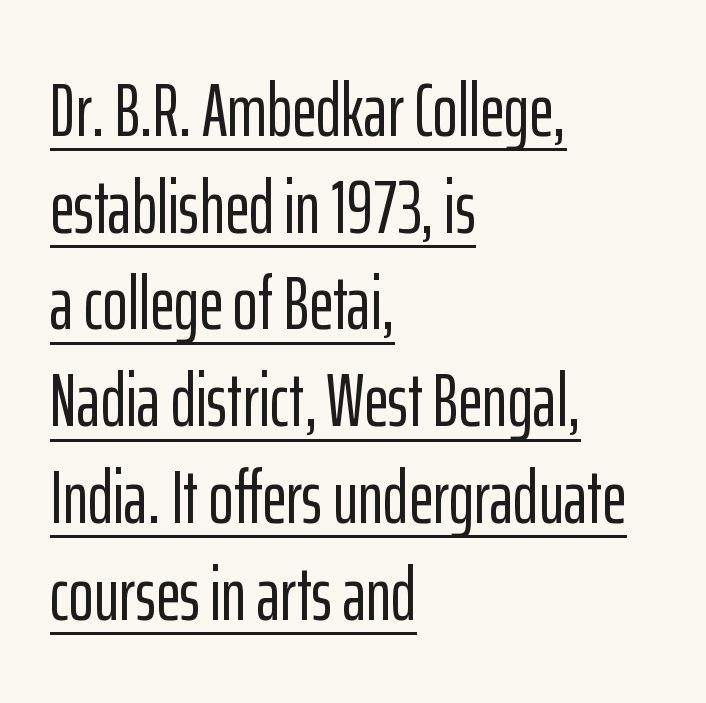
Tracking value appears to be zero — textbook default spacing. The font family rendered here belongs to the sans-serif group. Evenly set lines give the paragraph a standard silhouette. Looks like someone drew a line under every word here.
